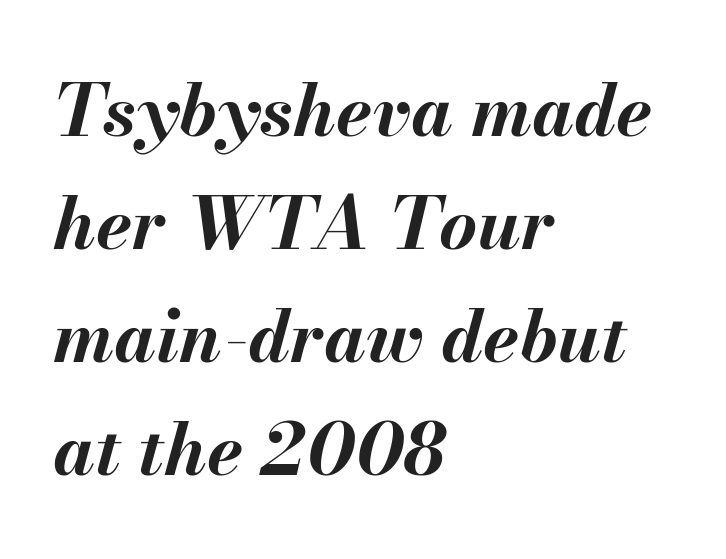
Q: Is the text bold? A: Yes.
Q: Is the text italic (slanted)? A: Yes, it leans right by about 13 degrees.
Q: Is the text underlined? A: No.
Q: How is the paragraph aligned? A: Left-aligned.
Q: Is the spacing between letters normal or unusually wide? A: Normal.
Q: Is the spacing between lines tight, normal or loose? A: Normal.
Q: Width (condensed, normal, or wide)? A: Normal.
Q: Stroke contrast? A: Medium.
Q: x-height? A: Small.
Q: Monospaced? A: No.
